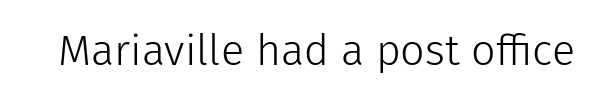
The image shows 43 px light sans-serif type, upright; set normal letter spacing, not underlined; low stroke contrast and a medium x-height.
